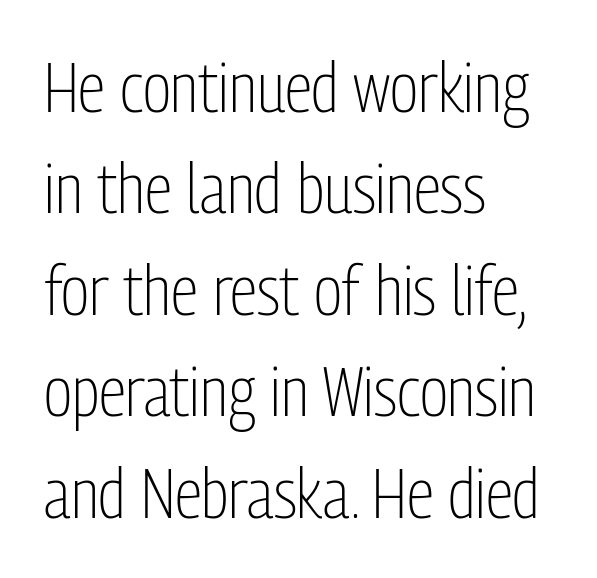
Q: Is the text bold? A: No.
Q: Is the text italic (slanted)? A: No, it is upright.
Q: Is the typeface a serif or a sans-serif typeface? A: Sans-serif.
Q: Is the text underlined? A: No.
Q: How is the paragraph aligned? A: Left-aligned.
Q: Is the spacing between letters normal or unusually wide? A: Normal.
Q: Is the spacing between lines tight, normal or loose? A: Normal.
Q: Width (condensed, normal, or wide)? A: Condensed.
Q: Stroke contrast? A: Low.
Q: x-height? A: Medium.
Q: Monospaced? A: No.
